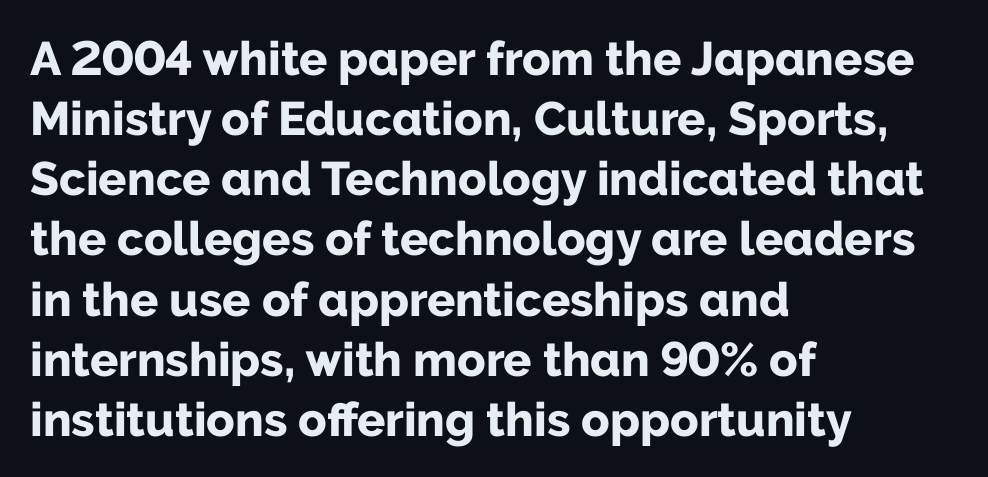
The lines sit at an ordinary, default distance from one another. Observe the absence of serifs on each vertical stroke in this sample. The face used here is proportionally spaced, like ordinary book or web type. A full-strength bold gives these letters their thick strokes. Horizontal alignment here is leftward, the default for most running prose. Glance below the letters and you will spot only blank space.
